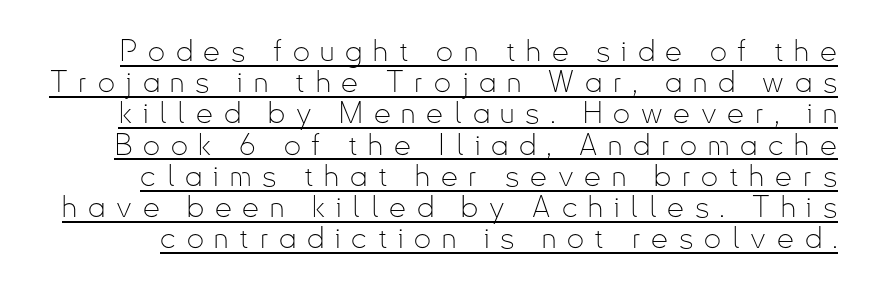
Reading down the column, the eye jumps only a short way to each next line. On a weight scale, this lands at 450 or below. Posture: vertical. Is this a fixed-width face? No — the glyphs have proportional, varying widths. This rendering features underlined lettering.
